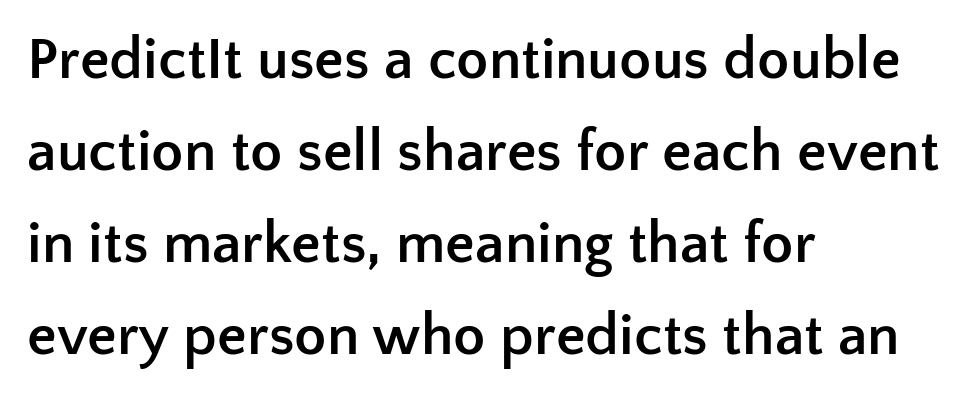
Q: Is the text bold? A: Yes.
Q: Is the text italic (slanted)? A: No, it is upright.
Q: Is the typeface a serif or a sans-serif typeface? A: Sans-serif.
Q: Is the text underlined? A: No.
Q: How is the paragraph aligned? A: Left-aligned.
Q: Is the spacing between letters normal or unusually wide? A: Normal.
Q: Is the spacing between lines tight, normal or loose? A: Normal.
Q: Width (condensed, normal, or wide)? A: Normal.
Q: Stroke contrast? A: Low.
Q: x-height? A: Medium.
Q: Monospaced? A: No.
